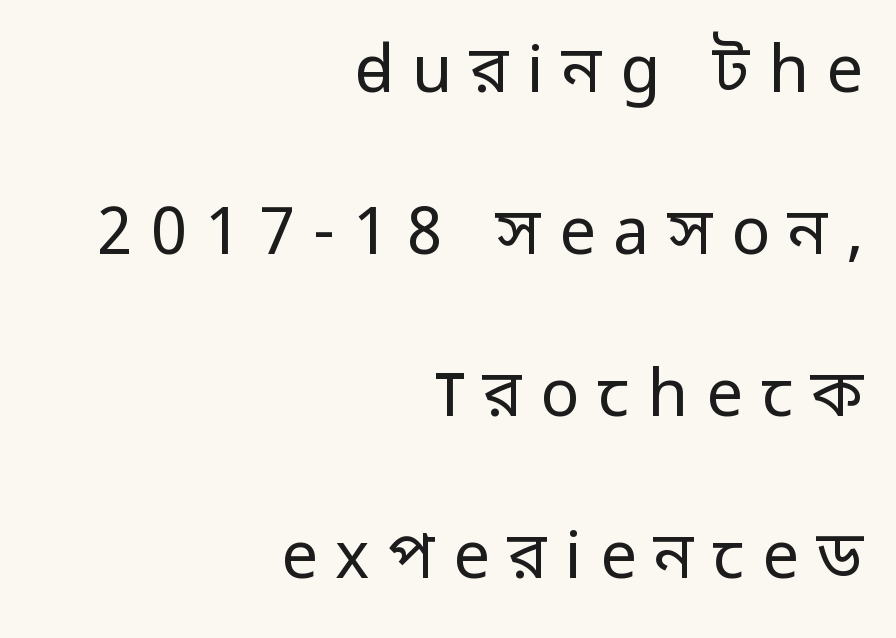
Short note: letters widely spaced. Nope, not italic — everything's standing straight. Varying glyph widths throughout — classic text-font behaviour. The passage shown is typeset with a sans-serif family. The ragged edge is on the left, which tells us the setting is flush right. Is the type heavy? It reads as light-to-regular instead.
